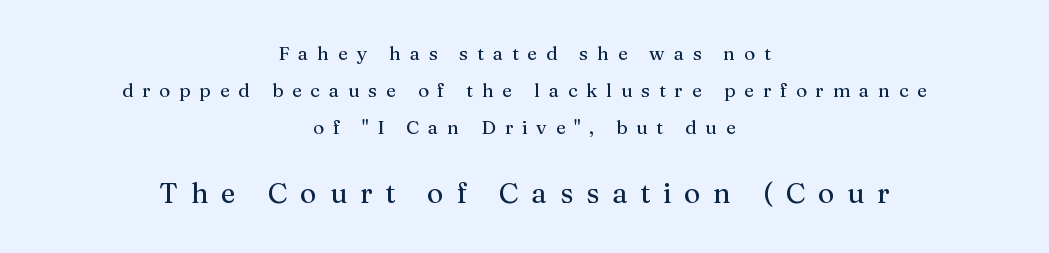
The image shows 28 px serif type, upright; set centered, loose line spacing (1.96x), unusually wide letter spacing (+0.46 em), not underlined; the second (bottom) block is 1.47x larger; medium stroke contrast and a medium x-height.
